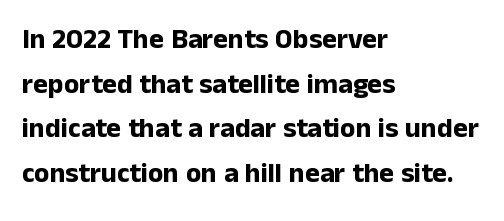
Here the glyphs are tracked normally, forming tight word shapes. On the weight axis this lands at bold, roughly 700. The type sits square on the baseline with zero lean. This rendering employs a face without finishing strokes, i.e., a sans-serif. Note the varied advance widths — an 'i' is clearly narrower than an 'm'. Baseline-to-baseline distance is the conventional proportion of letter height.
